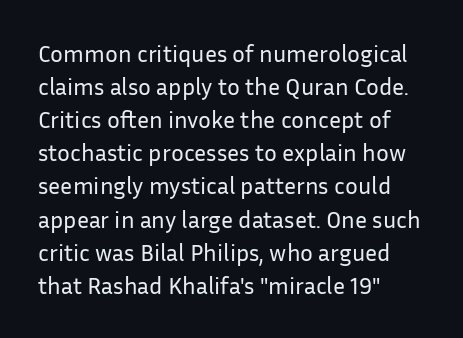
Horizontally, the lines are justified to the leading edge only. A roman cut, with each character standing at attention. The lines sit at an ordinary, default distance from one another. The font sits on the lighter half of the weight spectrum, regular included. Just letters on the line, the space beneath them empty. Standard letterfit; no display-style spreading of the glyphs.
